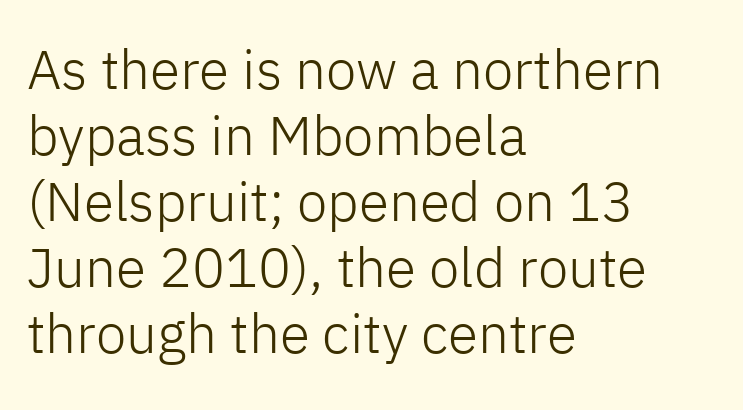
Posture: vertical. The strokes are not fattened; the text isn't bold. If you drew a ruler down the left edge, every line would touch it. Look at the bottom of the vertical strokes: they stop flat, with no serifs. Tracking here is standard; glyphs follow each other at the usual distance. Just letters on the line, the space beneath them empty.
